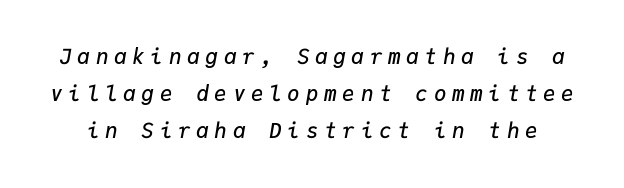
Q: Is the text bold? A: Semi-bold.
Q: Is the text italic (slanted)? A: Yes, it leans right by about 9 degrees.
Q: Is the text underlined? A: No.
Q: Is the spacing between letters normal or unusually wide? A: Unusually wide.
